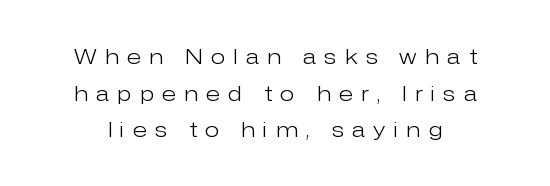
The image shows 21 px text type, upright; set line spacing 1.75x, unusually wide letter spacing (+0.41 em), not underlined.
